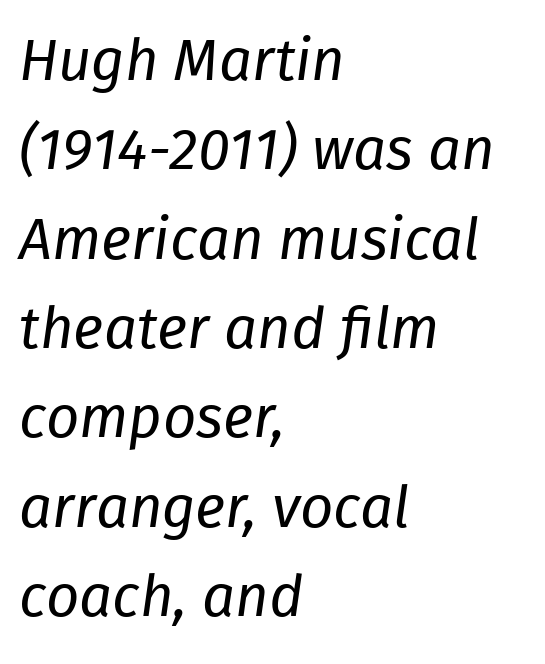
These lines are rendered in a variable-pitch font. This block has exactly the height ordinary leading produces. Here the glyphs are tracked normally, forming tight word shapes. The weight tops out at a normal text grade. Horizontally, the lines are justified to the leading edge only. Italic: yes, the glyphs are oblique.
